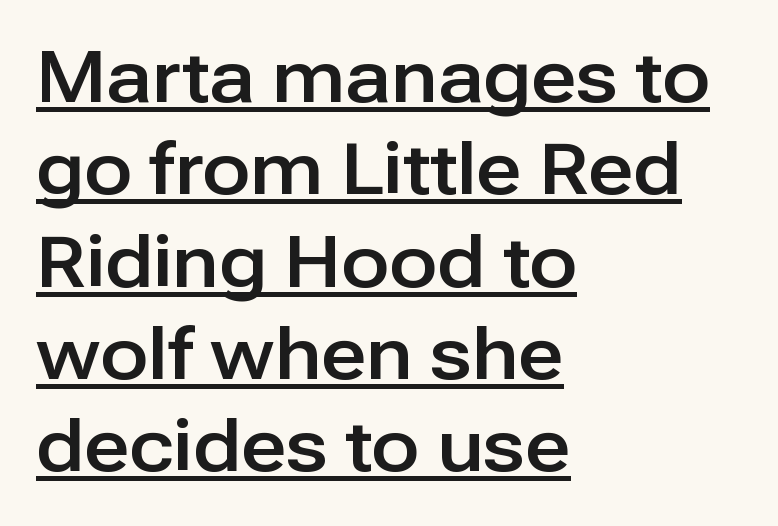
{"serif": "no", "italic": "no", "width": "normal", "stroke_contrast": "low", "x_height": "medium", "monospaced": "no", "underline": "yes", "align": "left", "line_spacing": "normal", "line_spacing_ratio": 1.3, "letter_spacing": "normal", "letter_spacing_em": 0.0, "glyph_px": 71}
